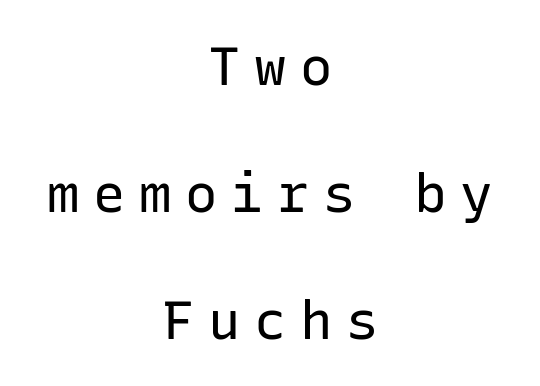
The image shows 54 px regular-weight sans-serif type, upright, monospaced; set centered, loose line spacing (2.35x), unusually wide letter spacing (+0.25 em), not underlined; low stroke contrast and a medium x-height.
